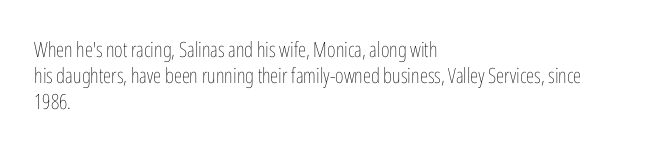
Q: Is the text bold? A: No.
Q: Is the text italic (slanted)? A: No, it is upright.
Q: Is the text underlined? A: No.
Q: How is the paragraph aligned? A: Left-aligned.
Q: Is the spacing between letters normal or unusually wide? A: Normal.
